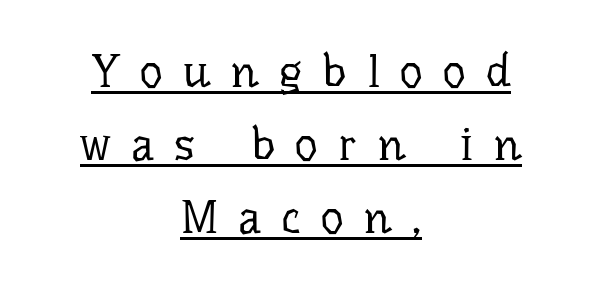
The image shows 45 px regular-weight serif type, upright; set centered, normal line spacing (1.62x), unusually wide letter spacing (+0.45 em), underlined; low stroke contrast and a medium x-height.
